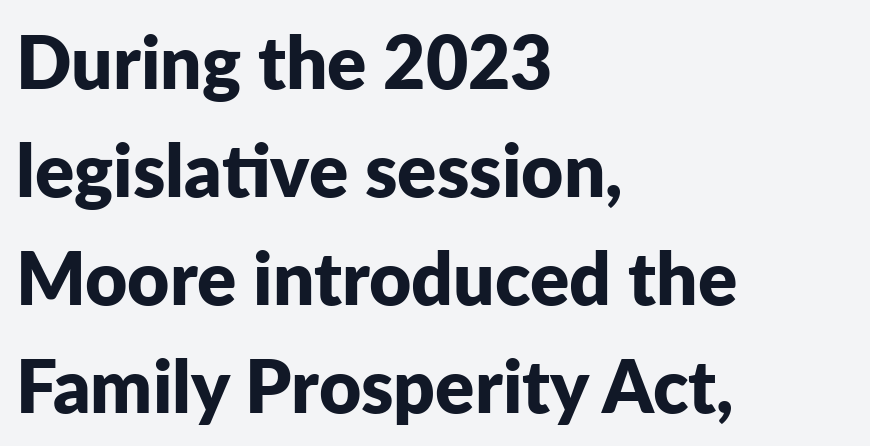
Students, note that the glyphs here touch the page at normal intervals. The vertical gap from one line to the next is medium. In terms of posture, this sample is upright. Plain, unruled lines of type. The typesetter chose a ragged-right arrangement here.
